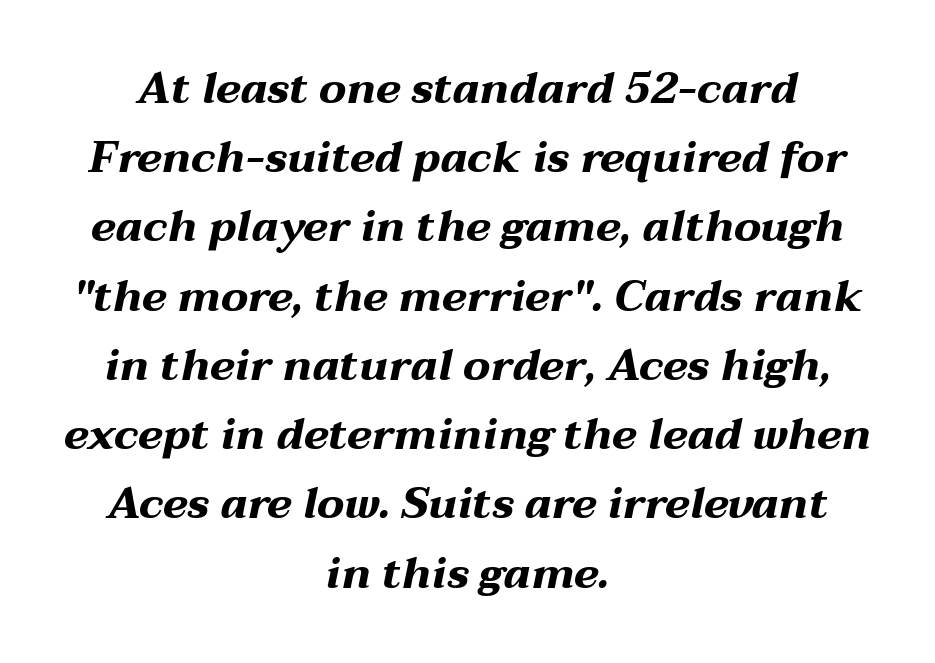
The image shows 43 px bold, wide type, italic (leaning right); set centered, normal line spacing (1.61x), normal letter spacing, not underlined; medium stroke contrast and a medium x-height.
